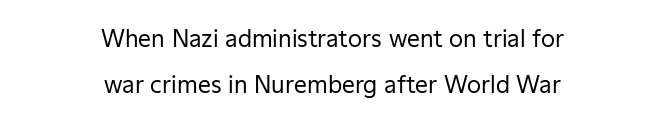
The typography opts for an upright posture over an oblique one. Baseline-to-baseline distance is far greater than the letter height. Short note: letters normally spaced. The gap between lines stays unmarked.
